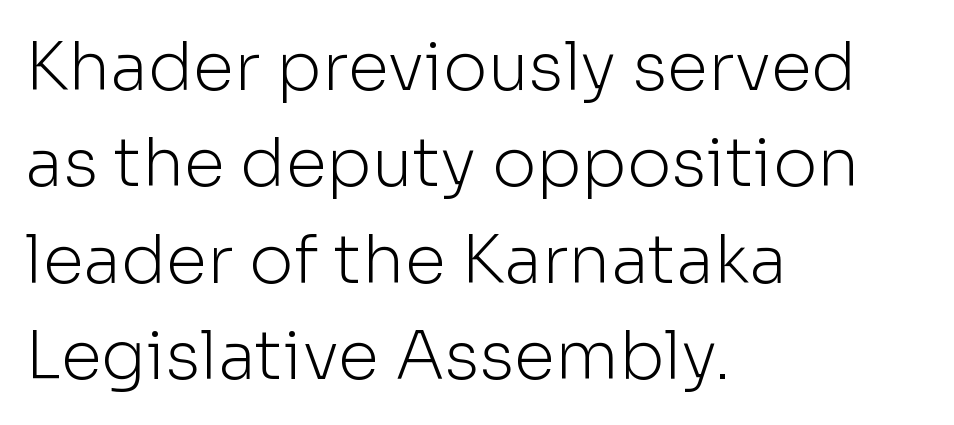
The image shows 67 px light sans-serif type, upright; set left-aligned, normal line spacing (1.44x), normal letter spacing, not underlined; low stroke contrast and a medium x-height.
